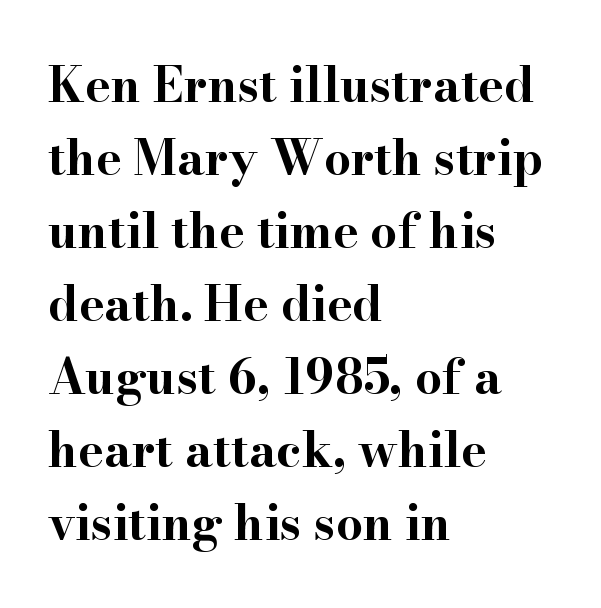
The axis of the letterforms is exactly vertical. Is the type bold? Yes — the strokes are clearly thick and heavy. The zone under the glyphs is completely vacant. The horizontal fit of the characters is conventional and even. Examine the stroke ends and you'll spot serifs.
